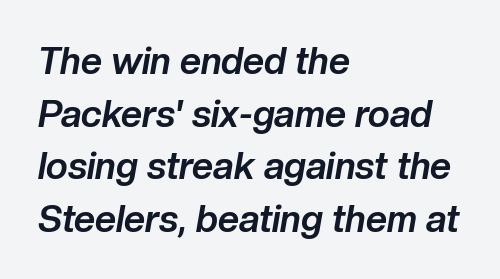
Q: Is the text bold? A: Yes.
Q: Is the text italic (slanted)? A: Yes, it leans right by about 10 degrees.
Q: Is the text underlined? A: No.
Q: How is the paragraph aligned? A: Left-aligned.
Q: Is the spacing between letters normal or unusually wide? A: Normal.
Q: Is the spacing between lines tight, normal or loose? A: Normal.
Q: Width (condensed, normal, or wide)? A: Normal.
Q: Stroke contrast? A: Low.
Q: x-height? A: Medium.
Q: Monospaced? A: No.
